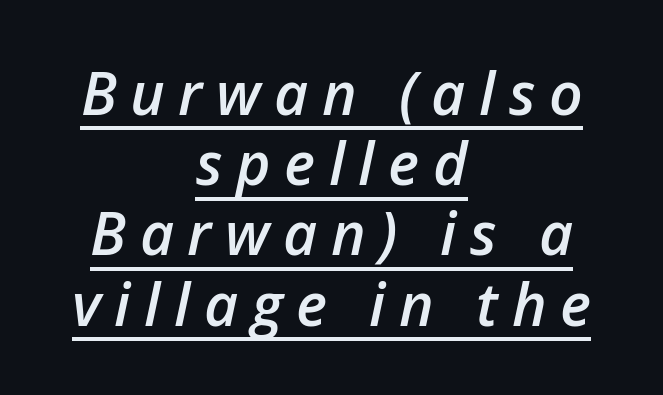
{"italic": "yes", "lean": "right", "slant_degrees": 12, "bold": "semi", "weight": "semibold", "width": "normal", "stroke_contrast": "low", "x_height": "medium", "monospaced": "no", "underline": "yes", "align": "center", "line_spacing_ratio": 1.19, "letter_spacing": "wide", "letter_spacing_em": 0.23, "glyph_px": 59}
